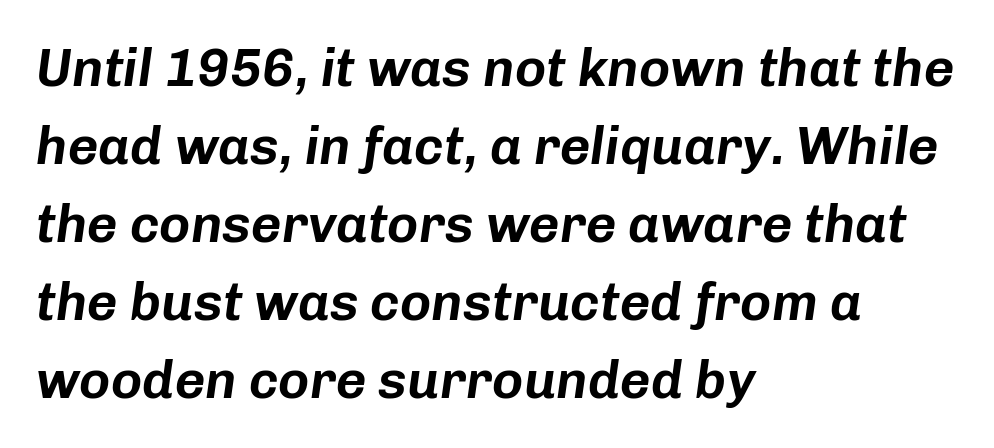
{"italic": "yes", "lean": "right", "slant_degrees": 8, "width": "normal", "stroke_contrast": "low", "x_height": "medium", "monospaced": "no", "underline": "no", "align": "left", "line_spacing": "normal", "line_spacing_ratio": 1.47, "letter_spacing": "normal", "letter_spacing_em": 0.0, "glyph_px": 53}
